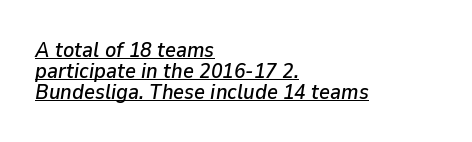
Q: Is the text italic (slanted)? A: Yes, it leans right by about 9 degrees.
Q: Is the text underlined? A: Yes.
Q: How is the paragraph aligned? A: Left-aligned.
Q: Is the spacing between letters normal or unusually wide? A: Normal.
Q: Is the spacing between lines tight, normal or loose? A: Tight.
